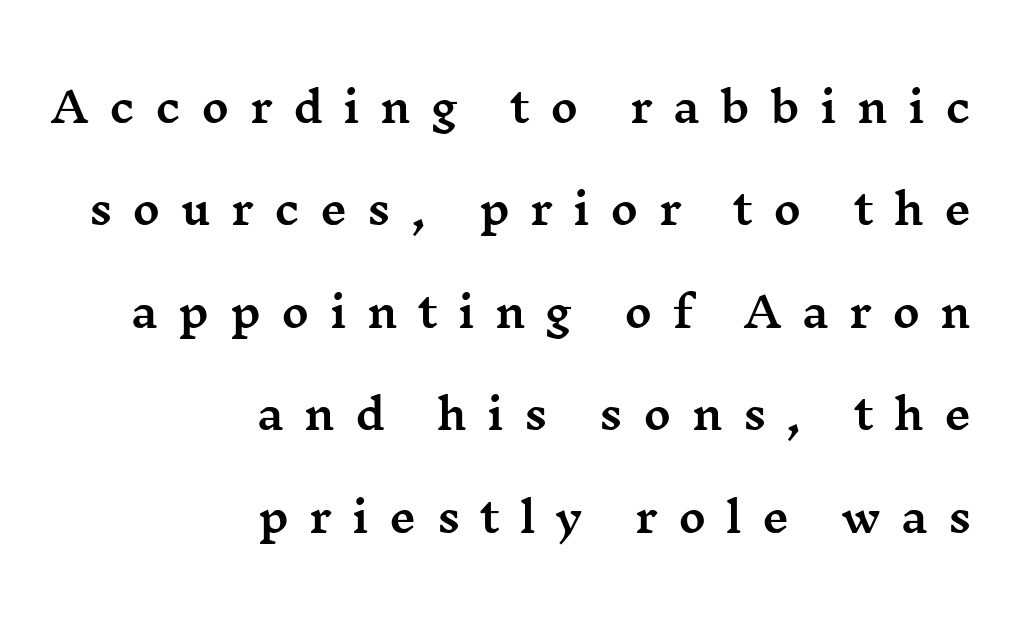
You could fit nearly another row in the gap between these rows. Characters follow at a spacing far wider than the type designer built in. The face used here is proportionally spaced, like ordinary book or web type. All the whitespace from short lines collects on the left. Every character sits straight up, as roman type does. The letters carry serifs — small finishing strokes at the ends of their stems.
